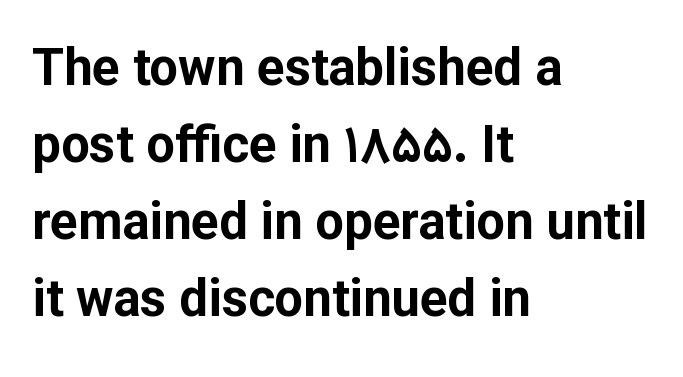
{"serif": "no", "italic": "no", "bold": "yes", "weight": "bold", "width": "normal", "stroke_contrast": "low", "x_height": "medium", "monospaced": "no", "underline": "no", "align": "left", "line_spacing": "normal", "line_spacing_ratio": 1.51, "letter_spacing": "normal", "letter_spacing_em": 0.0, "glyph_px": 51}
